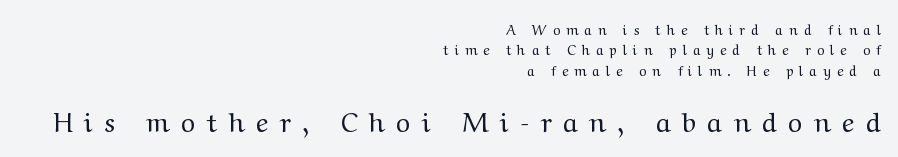
Q: Is the text bold? A: No.
Q: Is the text italic (slanted)? A: No, it is upright.
Q: Is the text underlined? A: No.
Q: How is the paragraph aligned? A: Right-aligned.
Q: Is the spacing between letters normal or unusually wide? A: Unusually wide.
Q: Is the spacing between lines tight, normal or loose? A: Normal.
Q: Which block of text is set in a larger size, the first (top) or the second (bottom)? A: The second (bottom) one.
